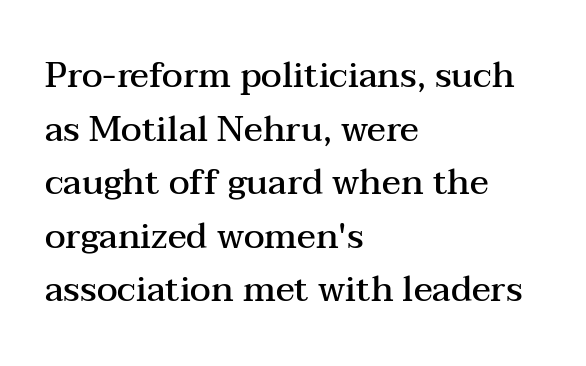
The image shows 35 px semibold, wide serif type, upright; set left-aligned, normal line spacing (1.53x), normal letter spacing, not underlined; medium stroke contrast and a medium x-height.
